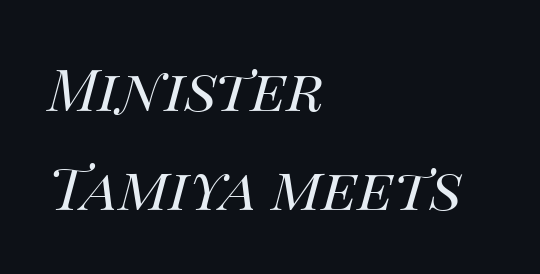
The passage shown is not underscored anywhere. Every character sits at an angle, as italics do. The weight would be labelled regular, book, light, or lighter still. Compared with a centered layout, this one pins lines to the left instead. You could not count columns in this text — the font is proportionally spaced.
